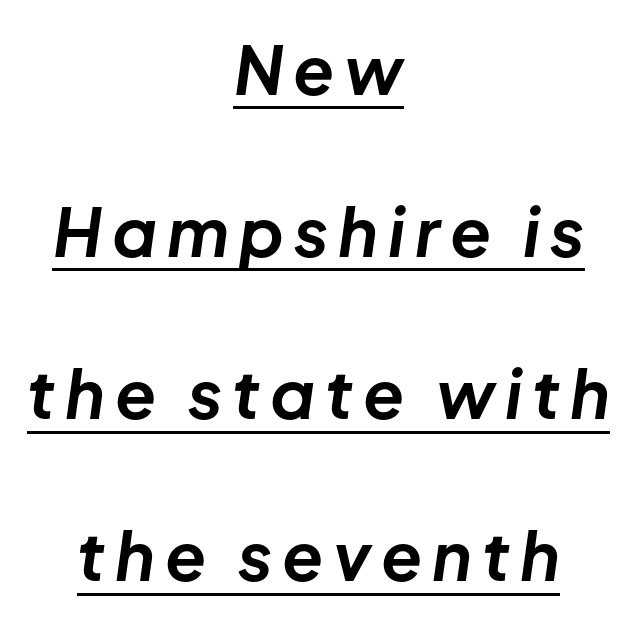
Slant detected: the letters are inclined. In CSS terms this would be text-align: center. These words are printed bold, with thick strokes throughout. Successive baselines arrive slowly, with a big drop between each. The sample's only ornament is a line tracing under the words. Here the designer chose a conventional face with non-uniform glyph widths.
